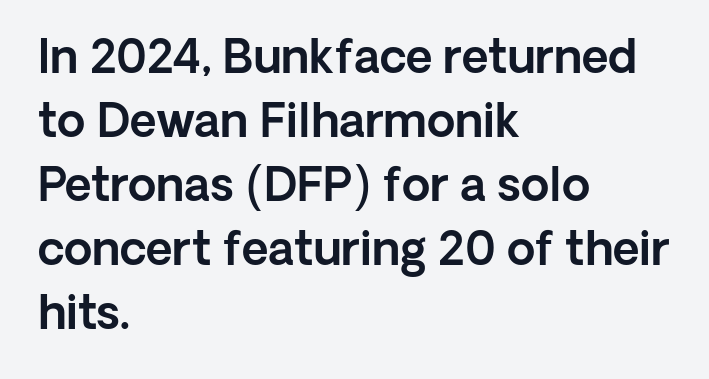
{"serif": "no", "italic": "no", "width": "normal", "x_height": "medium", "monospaced": "no", "underline": "no", "align": "left", "line_spacing": "normal", "line_spacing_ratio": 1.39, "letter_spacing": "normal", "letter_spacing_em": 0.0, "glyph_px": 46}
